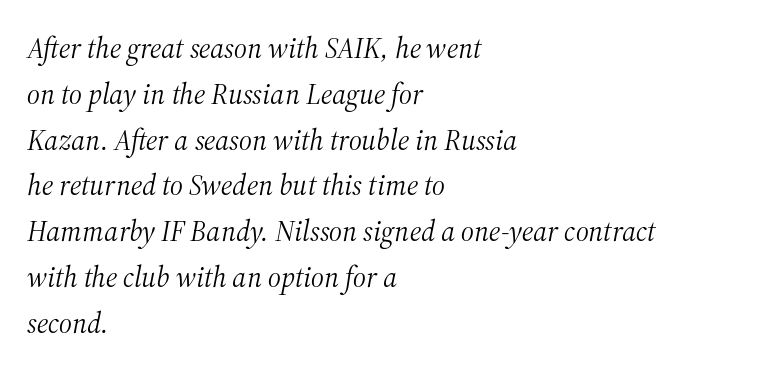
The image shows 29 px light serif type, italic (leaning right); set left-aligned, normal line spacing (1.58x), normal letter spacing, not underlined; medium stroke contrast and a medium x-height.
